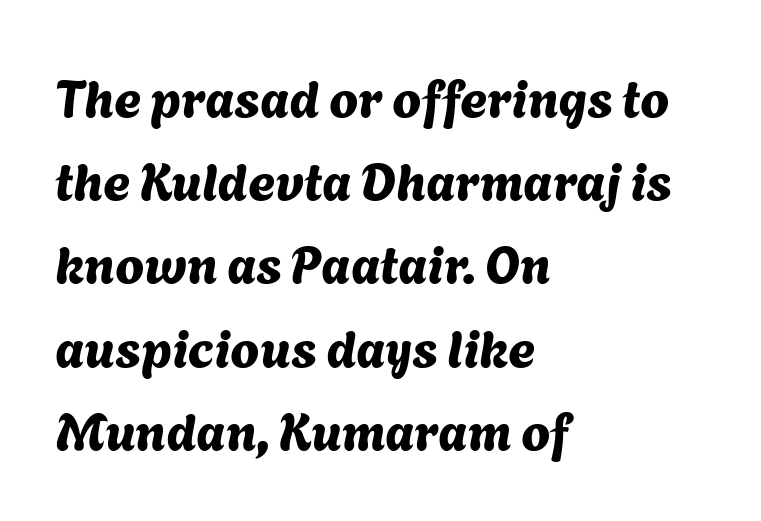
Q: Is the typeface a serif or a sans-serif typeface? A: Sans-serif.
Q: Is the text underlined? A: No.
Q: How is the paragraph aligned? A: Left-aligned.
Q: Is the spacing between letters normal or unusually wide? A: Normal.
Q: Is the spacing between lines tight, normal or loose? A: Normal.
Q: Width (condensed, normal, or wide)? A: Normal.
Q: Stroke contrast? A: Medium.
Q: x-height? A: Medium.
Q: Monospaced? A: No.
